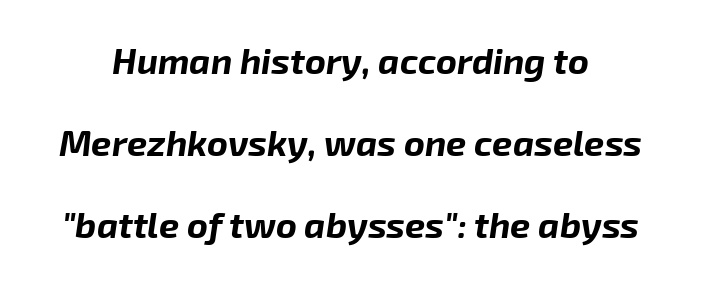
The image shows 36 px bold type, italic (leaning right); set loose line spacing (2.28x), normal letter spacing, not underlined; low stroke contrast and a medium x-height.
